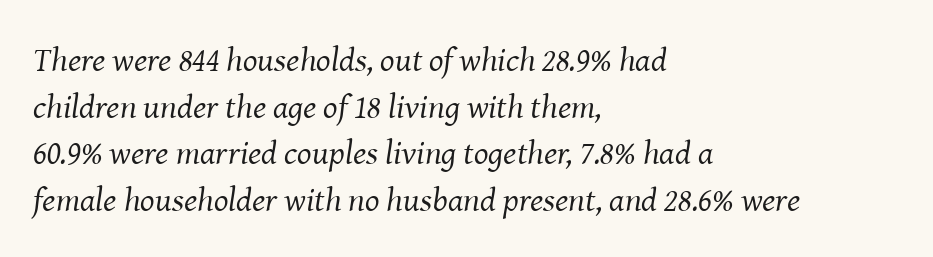
This rendering employs a face with finishing strokes, i.e., a serif. Underline: absent. Notice how descenders clear the ascenders below comfortably — that's standard leading. Proportional: the letters do not fall into vertical columns. Stem width sits at or under what a default text font uses. Between one letter and the next there's only the usual sliver of space.
